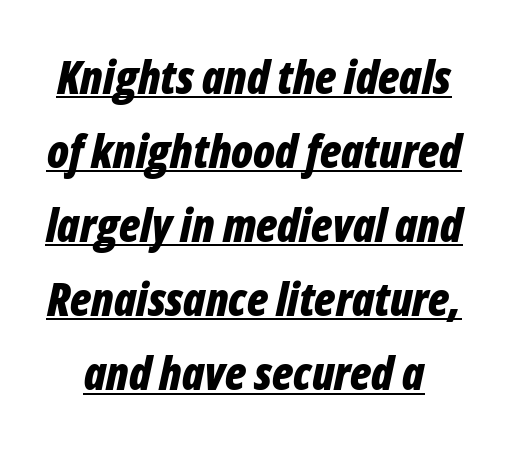
Q: Is the text bold? A: Yes.
Q: Is the text italic (slanted)? A: Yes, it leans right by about 12 degrees.
Q: Is the text underlined? A: Yes.
Q: Is the spacing between letters normal or unusually wide? A: Normal.
Q: Is the spacing between lines tight, normal or loose? A: Normal.
Q: Width (condensed, normal, or wide)? A: Condensed.
Q: Stroke contrast? A: Low.
Q: x-height? A: Medium.
Q: Monospaced? A: No.
